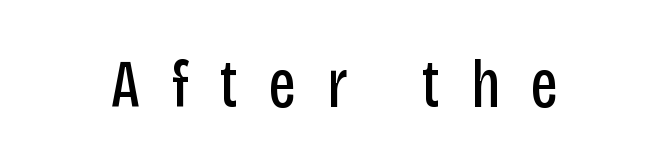
{"serif": "no", "italic": "no", "bold": "no", "weight": "regular", "width": "condensed", "stroke_contrast": "low", "x_height": "large", "monospaced": "no", "underline": "no", "letter_spacing": "wide", "letter_spacing_em": 0.45, "glyph_px": 69}
